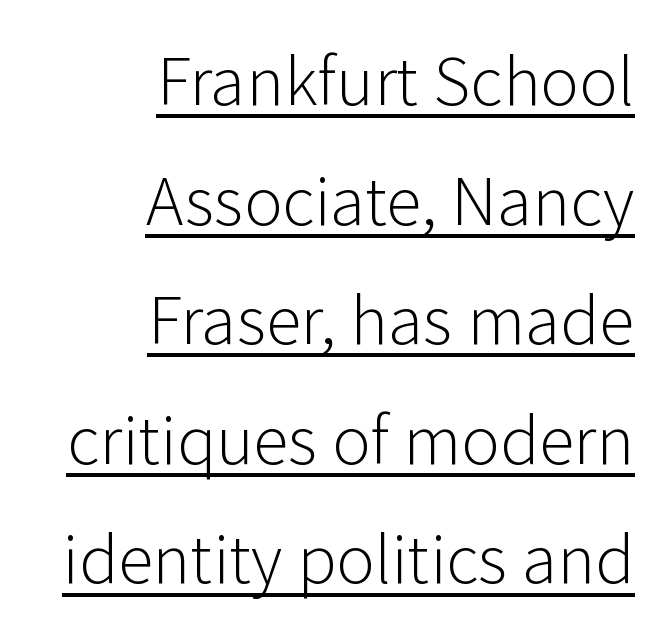
{"serif": "no", "italic": "no", "bold": "no", "weight": "light", "width": "normal", "stroke_contrast": "low", "x_height": "medium", "monospaced": "no", "underline": "yes", "align": "right", "line_spacing_ratio": 1.84, "letter_spacing": "normal", "letter_spacing_em": 0.0, "glyph_px": 65}
